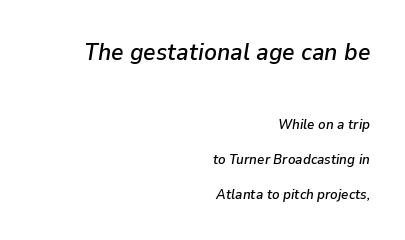
{"italic": "yes", "lean": "right", "slant_degrees": 9, "underline": "no", "align": "right", "line_spacing": "loose", "line_spacing_ratio": 2.5, "letter_spacing": "normal", "letter_spacing_em": 0.0, "larger_block": "first", "size_ratio": 1.71, "glyph_px": 24}
